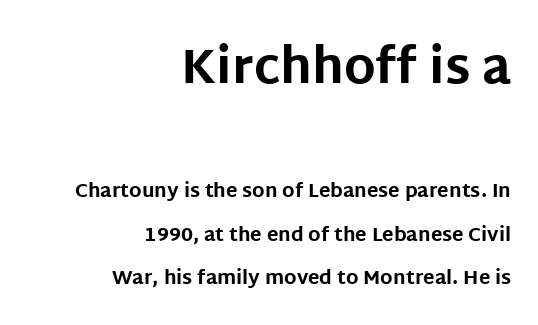
Q: Is the text bold? A: Yes.
Q: Is the text italic (slanted)? A: No, it is upright.
Q: Is the typeface a serif or a sans-serif typeface? A: Sans-serif.
Q: Is the text underlined? A: No.
Q: How is the paragraph aligned? A: Right-aligned.
Q: Is the spacing between letters normal or unusually wide? A: Normal.
Q: Is the spacing between lines tight, normal or loose? A: Loose.
Q: Which block of text is set in a larger size, the first (top) or the second (bottom)? A: The first (top) one.
Q: Width (condensed, normal, or wide)? A: Normal.
Q: Stroke contrast? A: Low.
Q: x-height? A: Large.
Q: Monospaced? A: No.
